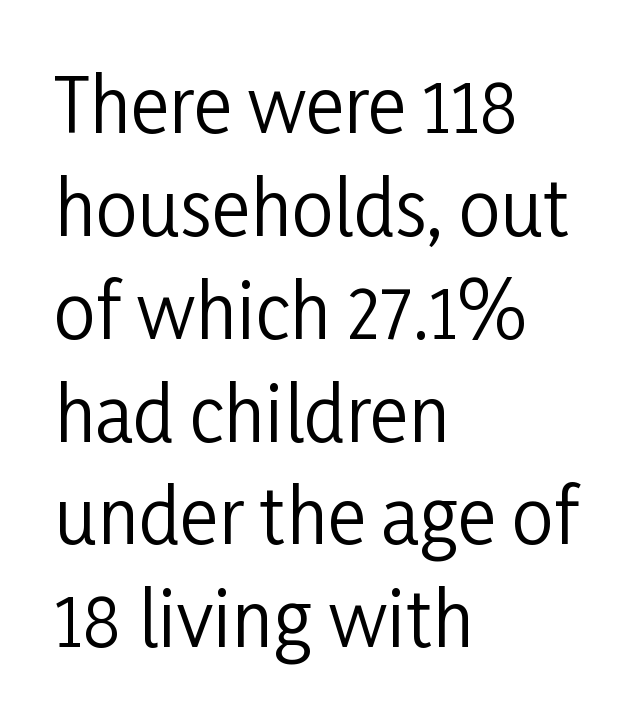
{"serif": "no", "italic": "no", "bold": "no", "weight": "regular", "width": "condensed", "stroke_contrast": "low", "x_height": "medium", "monospaced": "no", "underline": "no", "align": "left", "line_spacing": "normal", "line_spacing_ratio": 1.39, "letter_spacing": "normal", "letter_spacing_em": 0.0, "glyph_px": 74}
